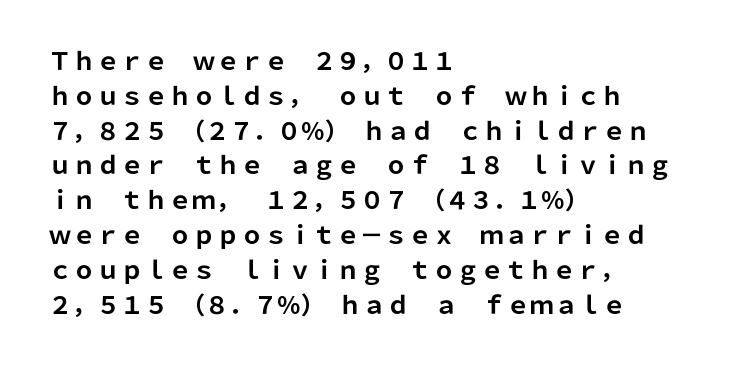
Nope, not italic — everything's standing straight. The passage shown has conventional tracking throughout. Bold? Absolutely — the strokes are thick and heavy. If you drew a ruler down the left edge, every line would touch it. The gap between lines stays unmarked. Horizontal bands of white between lines are of average thickness.
